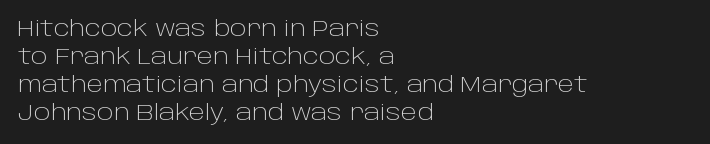
Q: Is the text bold? A: No.
Q: Is the text italic (slanted)? A: No, it is upright.
Q: Is the text underlined? A: No.
Q: How is the paragraph aligned? A: Left-aligned.
Q: Is the spacing between letters normal or unusually wide? A: Normal.
Q: Is the spacing between lines tight, normal or loose? A: Normal.
